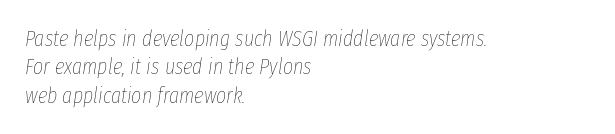
{"italic": "yes", "lean": "right", "slant_degrees": 8, "bold": "no", "underline": "no", "align": "left", "line_spacing": "normal", "line_spacing_ratio": 1.29, "letter_spacing": "normal", "letter_spacing_em": 0.0, "glyph_px": 22}
